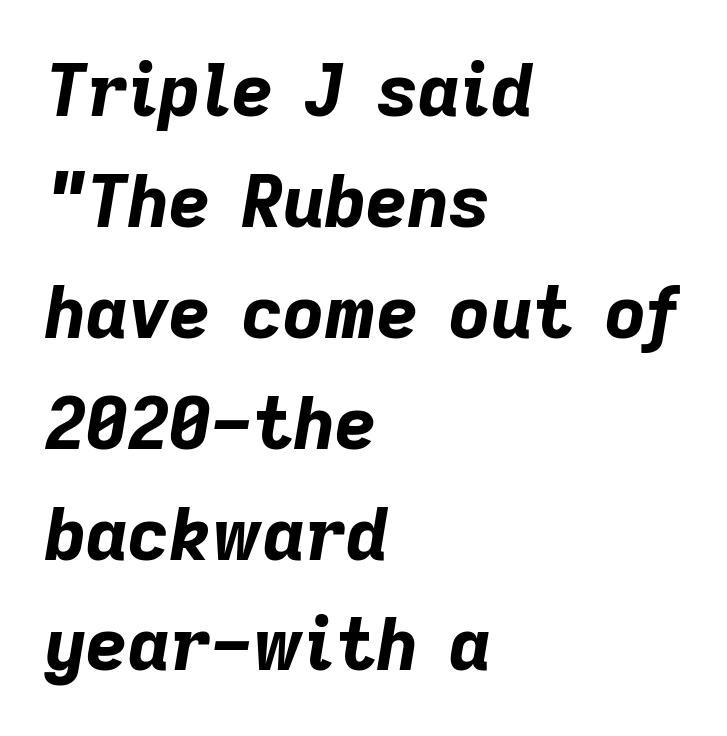
{"italic": "yes", "lean": "right", "slant_degrees": 9, "bold": "yes", "weight": "bold", "width": "normal", "stroke_contrast": "low", "x_height": "medium", "monospaced": "no", "underline": "no", "align": "left", "line_spacing": "normal", "line_spacing_ratio": 1.54, "letter_spacing": "normal", "letter_spacing_em": 0.0, "glyph_px": 72}
